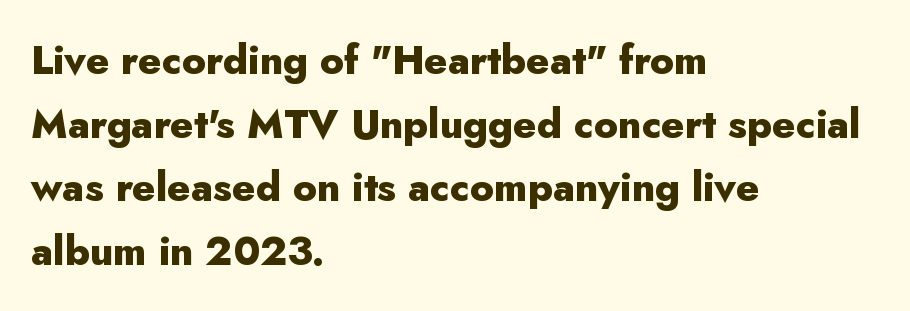
Only glyphs here, with clear space below each row. Nope, not italic — everything's standing straight. A typesetter would call this zero additional tracking. This block has exactly the height ordinary leading produces.
